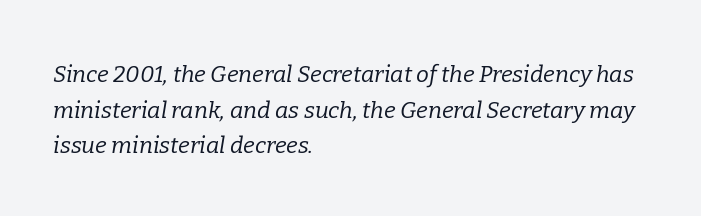
Q: Is the text bold? A: No.
Q: Is the text italic (slanted)? A: Yes, it leans right by about 9 degrees.
Q: Is the text underlined? A: No.
Q: How is the paragraph aligned? A: Left-aligned.
Q: Is the spacing between letters normal or unusually wide? A: Normal.
Q: Is the spacing between lines tight, normal or loose? A: Normal.
